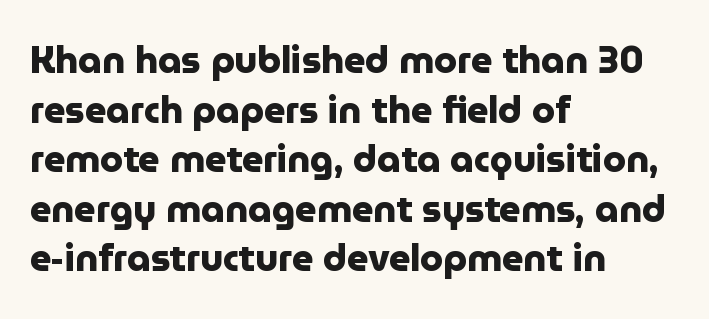
Between one letter and the next there's only the usual sliver of space. Normally led — the rows are evenly, conventionally spaced. The space beneath each line is pristine and unruled. This sample uses a sans-serif face. Here the designer chose a conventional face with non-uniform glyph widths.
